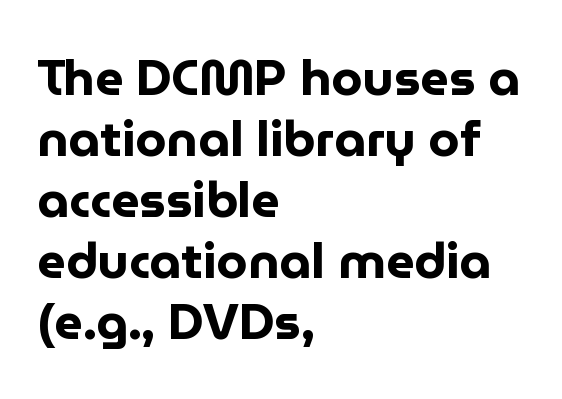
Beneath every word, the page is bare. Look at the bottom of the vertical strokes: they stop flat, with no serifs. The typography opts for an upright posture over an oblique one. Note the varied advance widths — an 'i' is clearly narrower than an 'm'. In CSS terms this would be text-align: left.
